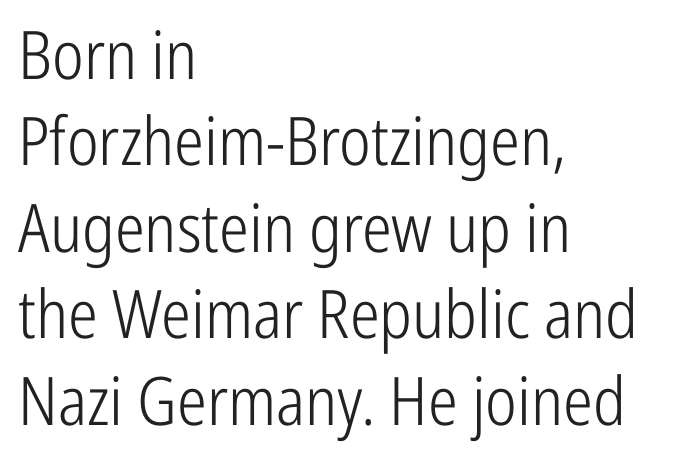
The space between consecutive lines is moderate. The passage shown has conventional tracking throughout. The passage shown is not underscored anywhere. Letters have the restrained weight of plain body copy at most.
